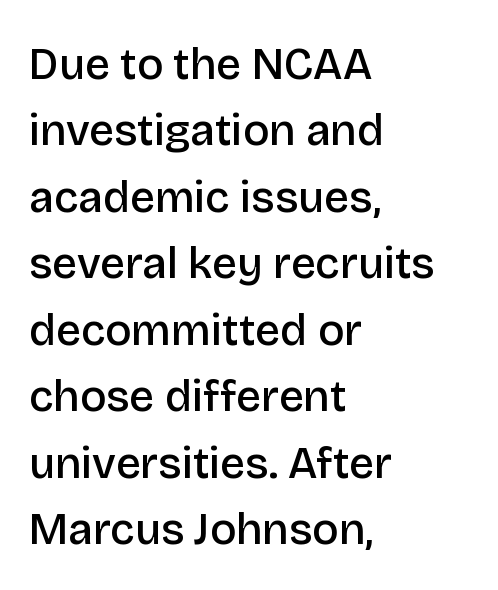
{"serif": "no", "italic": "no", "bold": "semi", "weight": "semibold", "width": "normal", "stroke_contrast": "low", "x_height": "large", "monospaced": "no", "underline": "no", "align": "left", "line_spacing": "normal", "line_spacing_ratio": 1.51, "letter_spacing": "normal", "letter_spacing_em": 0.0, "glyph_px": 44}
